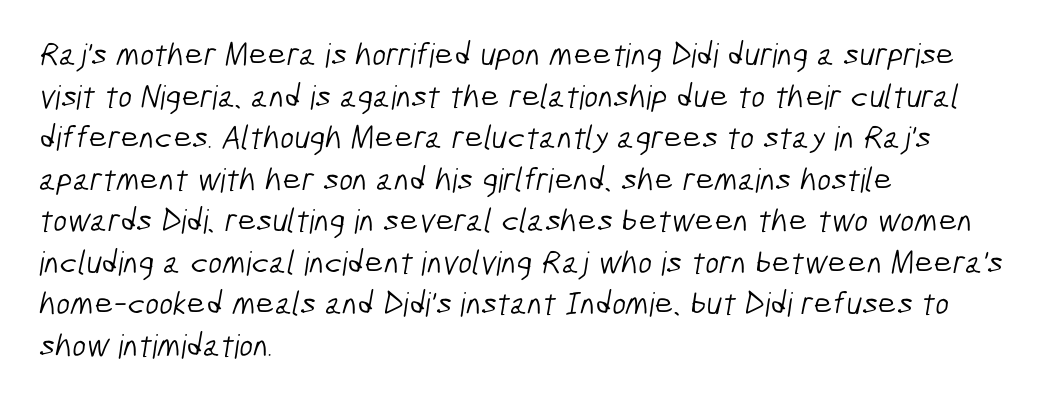
Q: Is the text bold? A: No.
Q: Is the typeface a serif or a sans-serif typeface? A: Sans-serif.
Q: Is the text underlined? A: No.
Q: How is the paragraph aligned? A: Left-aligned.
Q: Is the spacing between letters normal or unusually wide? A: Normal.
Q: Is the spacing between lines tight, normal or loose? A: Normal.
Q: Width (condensed, normal, or wide)? A: Condensed.
Q: Stroke contrast? A: Low.
Q: x-height? A: Medium.
Q: Monospaced? A: No.
